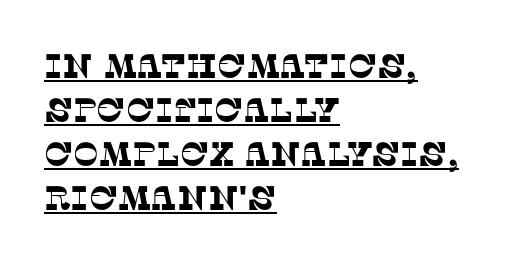
{"serif": "yes", "width": "normal", "stroke_contrast": "low", "x_height": "large", "monospaced": "no", "underline": "yes", "align": "left", "line_spacing": "normal", "line_spacing_ratio": 1.29, "letter_spacing": "normal", "letter_spacing_em": 0.0, "glyph_px": 34}
